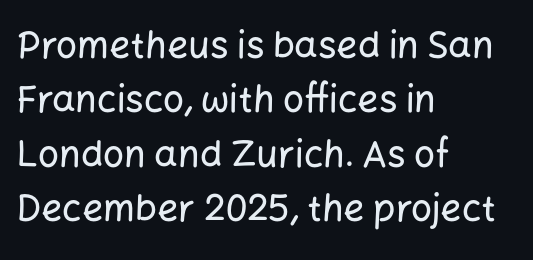
A roman cut, with each character standing at attention. Interline gaps are of average width in this sample. What kind of face is this? One without serifs — a sans. These lines are rendered in a variable-pitch font. Rule under the text: the space is simply empty.
